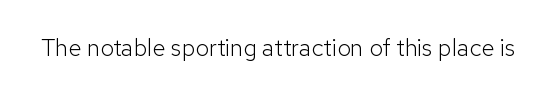
{"italic": "no", "bold": "no", "underline": "no", "letter_spacing": "normal", "letter_spacing_em": 0.0, "glyph_px": 24}
